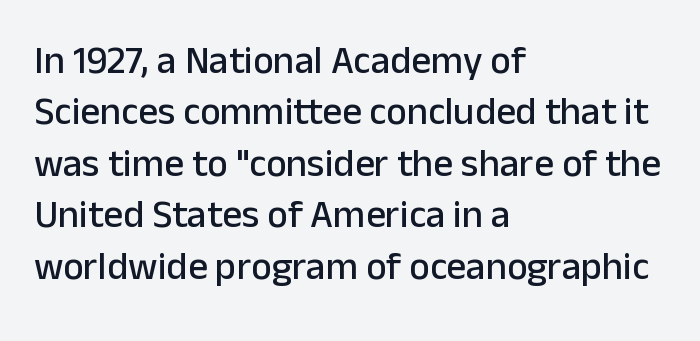
The image shows 39 px sans-serif type, upright; set left-aligned, normal line spacing (1.32x), normal letter spacing, not underlined; low stroke contrast and a medium x-height.
